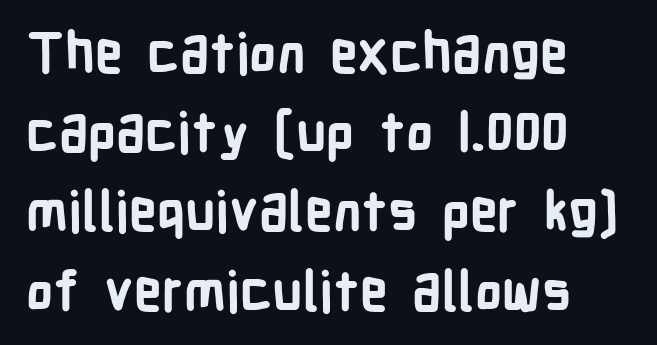
Students, observe: this is what conventionally led text looks like. Nothing sits at the stroke ends, so this counts as sans-serif. The tracking reads as untouched default to a designer's eye. Decoration check: the copy has no underline. A classic flush-left, rag-right setting is used for this passage. Nope, not italic — everything's standing straight.
